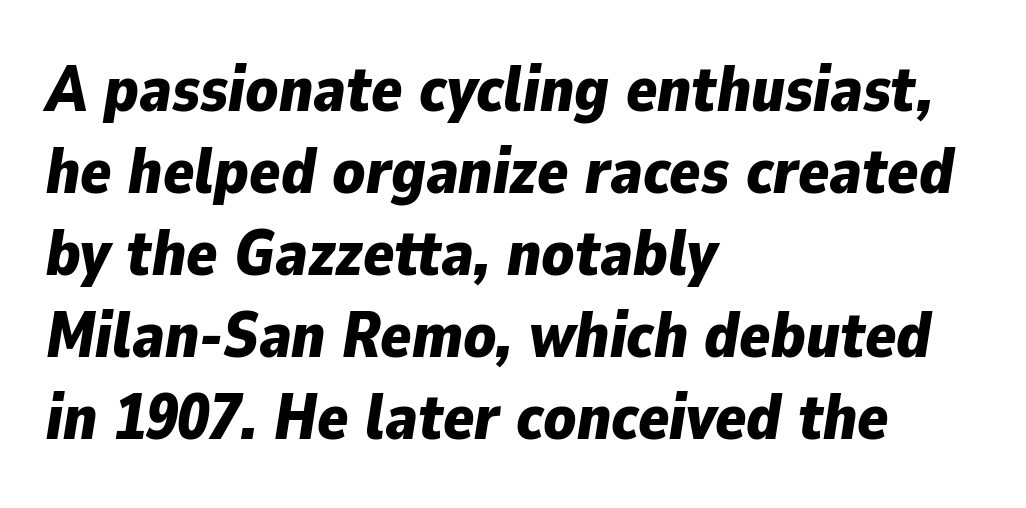
Heft: maximum for text — a bold. The rendering uses a moderate line-height, typical for paragraphs. Teacher's note: observe the even left margin — that is flush-left alignment. Tall strokes in this sample are angled rather than plumb. The letters sit at their default tracking, neither squeezed nor spread.
